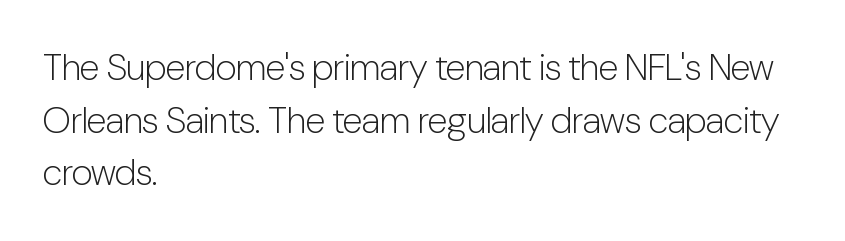
The image shows 37 px light, condensed sans-serif type, upright; set left-aligned, normal line spacing (1.42x), normal letter spacing, not underlined; low stroke contrast and a medium x-height.
